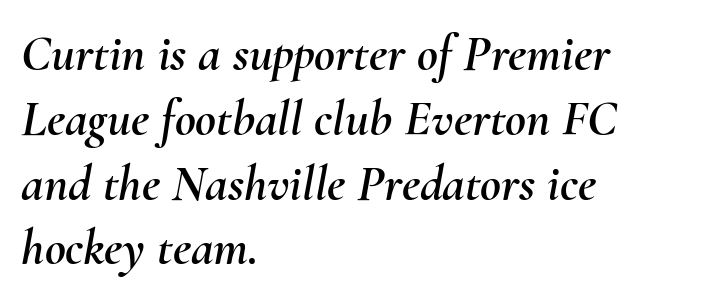
Q: Is the text italic (slanted)? A: Yes, it leans right by about 10 degrees.
Q: Is the text underlined? A: No.
Q: How is the paragraph aligned? A: Left-aligned.
Q: Is the spacing between letters normal or unusually wide? A: Normal.
Q: Is the spacing between lines tight, normal or loose? A: Normal.
Q: Width (condensed, normal, or wide)? A: Normal.
Q: Stroke contrast? A: Medium.
Q: x-height? A: Small.
Q: Monospaced? A: No.
